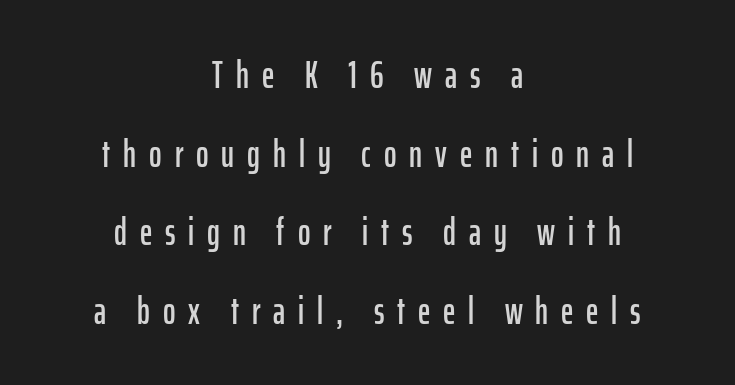
Just letters on the line, the space beneath them empty. Regarding leading, the lines here are spaced well apart. The designer went with a sans here, leaving each stem footless. In terms of letterspacing, this is a distinctly airy, spread setting. The letters advance in unequal steps, a hallmark of proportional type.
